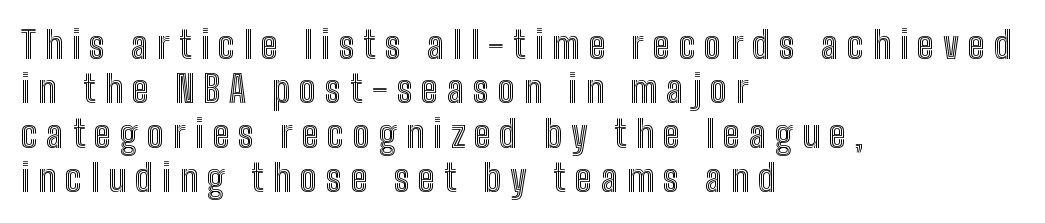
{"italic": "no", "width": "condensed", "x_height": "medium", "monospaced": "no", "underline": "no", "align": "left", "line_spacing_ratio": 1.17, "letter_spacing": "wide", "letter_spacing_em": 0.24, "glyph_px": 38}
